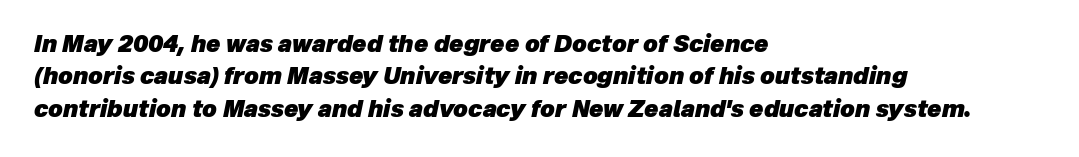
{"italic": "yes", "lean": "right", "slant_degrees": 12, "bold": "yes", "underline": "no", "align": "left", "line_spacing": "normal", "line_spacing_ratio": 1.41, "letter_spacing": "normal", "letter_spacing_em": 0.0, "glyph_px": 23}
